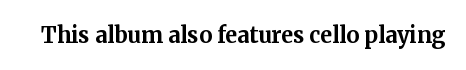
The image shows 22 px bold type, upright; set normal letter spacing, not underlined.
